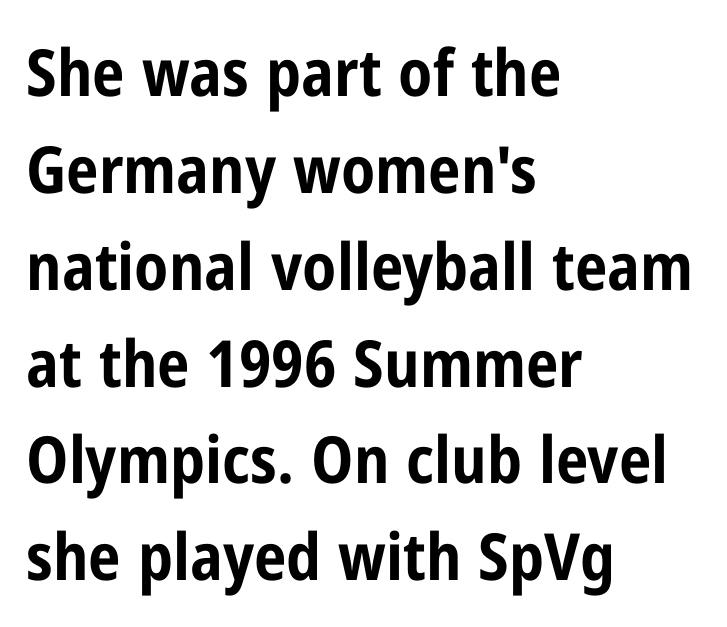
{"serif": "no", "italic": "no", "bold": "yes", "weight": "bold", "width": "condensed", "stroke_contrast": "low", "x_height": "medium", "monospaced": "no", "underline": "no", "align": "left", "line_spacing": "normal", "line_spacing_ratio": 1.49, "letter_spacing": "normal", "letter_spacing_em": 0.0, "glyph_px": 65}
